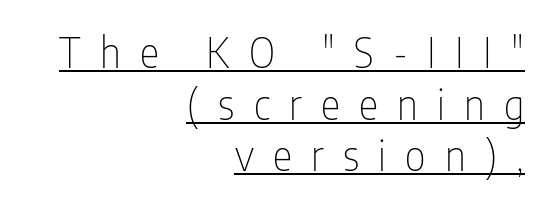
{"serif": "no", "italic": "no", "bold": "no", "weight": "thin", "width": "condensed", "stroke_contrast": "low", "x_height": "medium", "monospaced": "no", "underline": "yes", "align": "right", "line_spacing": "normal", "line_spacing_ratio": 1.26, "letter_spacing": "wide", "letter_spacing_em": 0.47, "glyph_px": 41}
